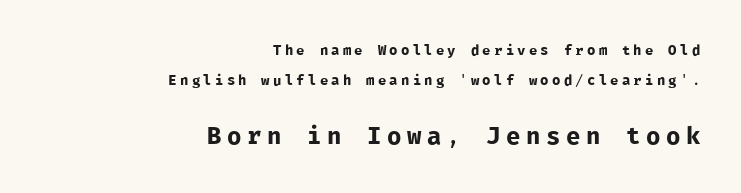
{"italic": "no", "bold": "no", "underline": "no", "align": "right", "line_spacing": "loose", "line_spacing_ratio": 2.13, "letter_spacing": "wide", "letter_spacing_em": 0.23, "larger_block": "second", "size_ratio": 1.71, "glyph_px": 24}
